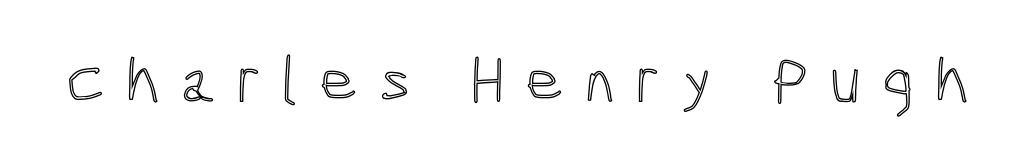
{"italic": "no", "width": "condensed", "x_height": "medium", "monospaced": "no", "underline": "no", "letter_spacing": "wide", "letter_spacing_em": 0.32, "glyph_px": 66}
